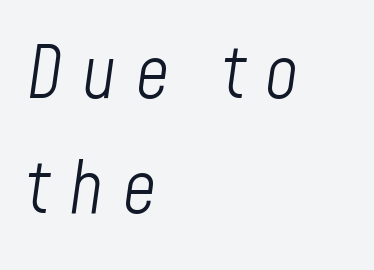
Unbolded letterforms with no extra heft. Interline gaps are of average width in this sample. Here the designer chose a conventional face with non-uniform glyph widths. Is the letter spacing exaggerated? Yes — the characters are pushed far apart.
